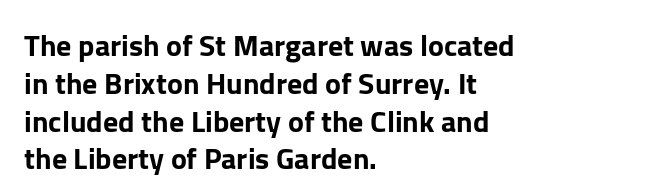
This sample has the flowing, uneven cadence of proportional lettering. Is there much room between lines? A standard amount, neither cramped nor airy. Nope, not italic — everything's standing straight. Type without underlining. Does the type have serifs? No, each stem ends abruptly.
